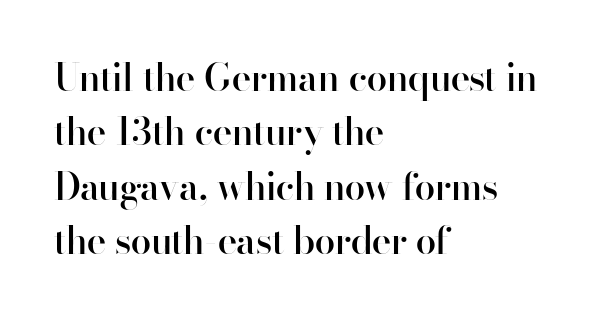
{"serif": "no", "italic": "no", "bold": "semi", "weight": "semibold", "width": "normal", "stroke_contrast": "high", "x_height": "small", "monospaced": "no", "underline": "no", "align": "left", "line_spacing": "normal", "line_spacing_ratio": 1.47, "letter_spacing": "normal", "letter_spacing_em": 0.0, "glyph_px": 37}
